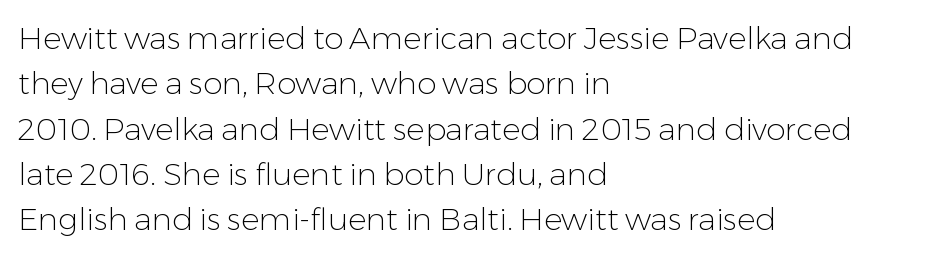
{"serif": "no", "italic": "no", "bold": "no", "weight": "light", "width": "normal", "stroke_contrast": "low", "x_height": "medium", "monospaced": "no", "underline": "no", "align": "left", "line_spacing": "normal", "line_spacing_ratio": 1.46, "letter_spacing": "normal", "letter_spacing_em": 0.0, "glyph_px": 31}
